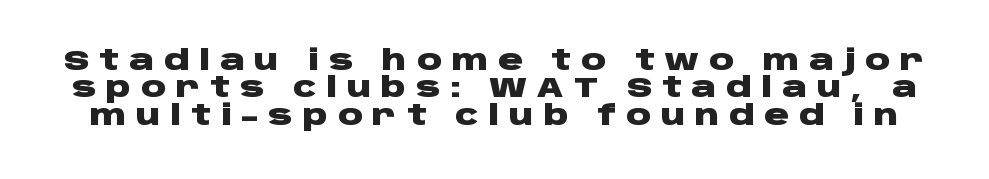
Q: Is the text bold? A: Yes.
Q: Is the text italic (slanted)? A: No, it is upright.
Q: Is the typeface a serif or a sans-serif typeface? A: Sans-serif.
Q: Is the text underlined? A: No.
Q: Is the spacing between letters normal or unusually wide? A: Unusually wide.
Q: Is the spacing between lines tight, normal or loose? A: Tight.
Q: Width (condensed, normal, or wide)? A: Wide.
Q: Stroke contrast? A: Low.
Q: x-height? A: Large.
Q: Monospaced? A: No.
